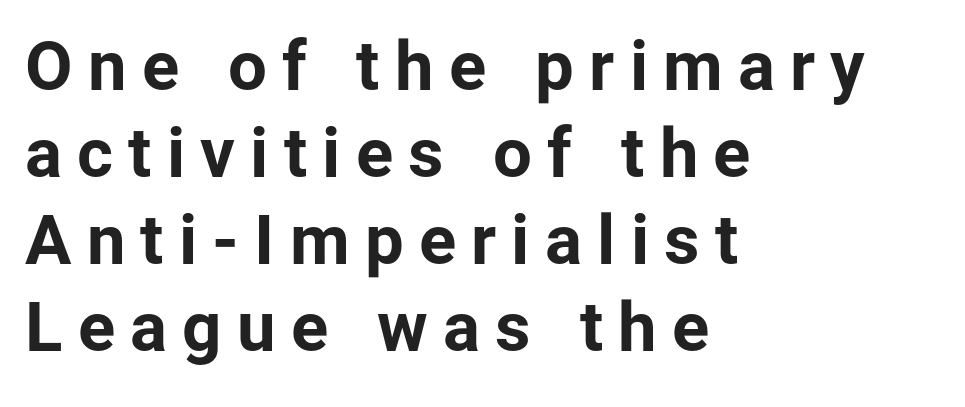
The image shows 69 px bold sans-serif type, upright; set left-aligned, normal line spacing (1.26x), unusually wide letter spacing (+0.22 em), not underlined; low stroke contrast and a medium x-height.
